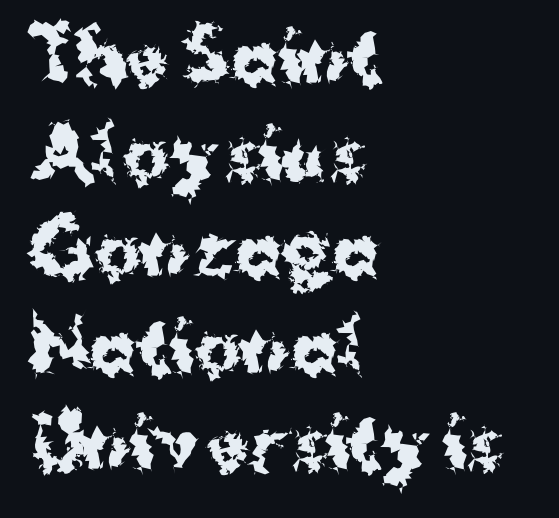
Grotesque or geometric, the face here clearly has no serifs. Designer's note — italics off, roman on. Chunky letters — that's bold for sure. The passage shown stacks its lines at a standard gap. Teacher's note: observe the even left margin — that is flush-left alignment.
